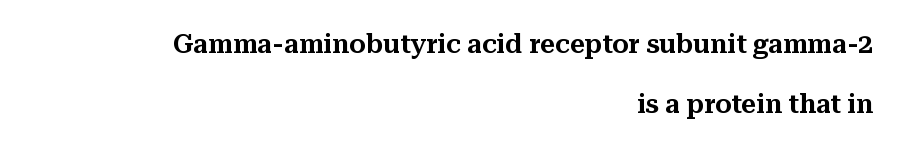
{"italic": "no", "underline": "no", "align": "right", "line_spacing": "loose", "line_spacing_ratio": 2.32, "letter_spacing": "normal", "letter_spacing_em": 0.0, "glyph_px": 26}
